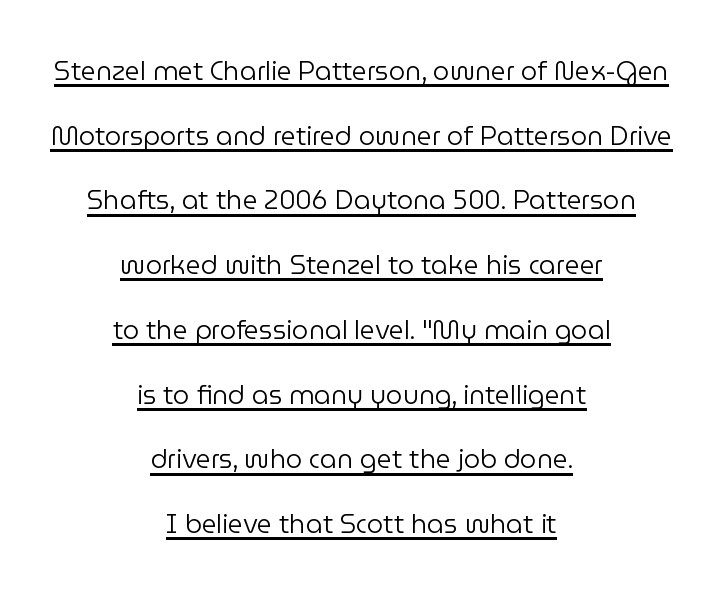
The image shows 26 px text type, upright; set centered, loose line spacing (2.49x), normal letter spacing, underlined.
